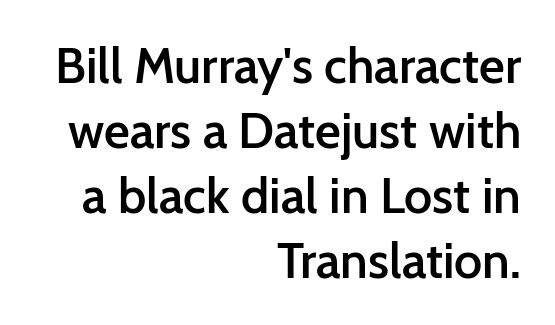
Q: Is the text bold? A: Semi-bold.
Q: Is the text italic (slanted)? A: No, it is upright.
Q: Is the typeface a serif or a sans-serif typeface? A: Sans-serif.
Q: Is the text underlined? A: No.
Q: How is the paragraph aligned? A: Right-aligned.
Q: Is the spacing between letters normal or unusually wide? A: Normal.
Q: Is the spacing between lines tight, normal or loose? A: Normal.
Q: Width (condensed, normal, or wide)? A: Normal.
Q: Stroke contrast? A: Low.
Q: x-height? A: Medium.
Q: Monospaced? A: No.
